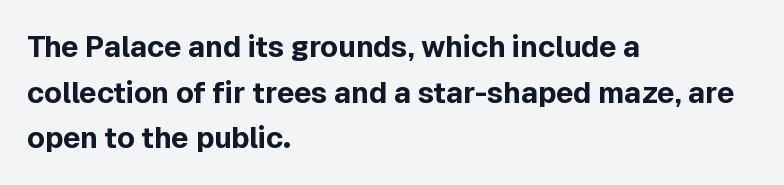
{"serif": "no", "italic": "no", "bold": "yes", "weight": "bold", "width": "normal", "x_height": "medium", "monospaced": "no", "underline": "no", "align": "left", "line_spacing": "normal", "line_spacing_ratio": 1.57, "letter_spacing": "normal", "letter_spacing_em": 0.0, "glyph_px": 29}
